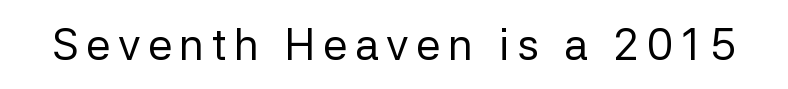
Serifs: no, the terminals of the letterforms are clean. The letters stand upright; this is a roman face. The letters advance in unequal steps, a hallmark of proportional type. Any mark beneath the type? The region is blank.
